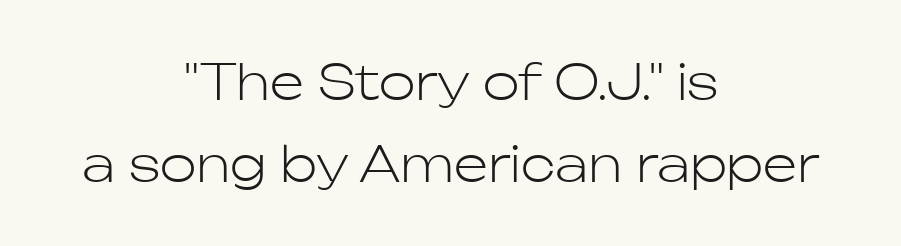
{"serif": "no", "italic": "no", "bold": "no", "weight": "light", "width": "normal", "stroke_contrast": "low", "x_height": "medium", "monospaced": "no", "underline": "no", "align": "center", "line_spacing": "normal", "line_spacing_ratio": 1.68, "letter_spacing": "normal", "letter_spacing_em": 0.0, "glyph_px": 49}
